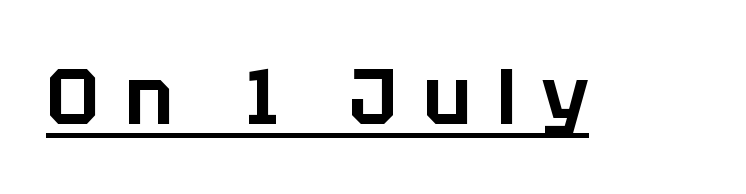
Tracking value appears strongly positive — letters spread wide. Varying glyph widths throughout — classic text-font behaviour. This sample uses a sans-serif face. This rendering features underlined lettering. Every character sits straight up, as roman type does.
